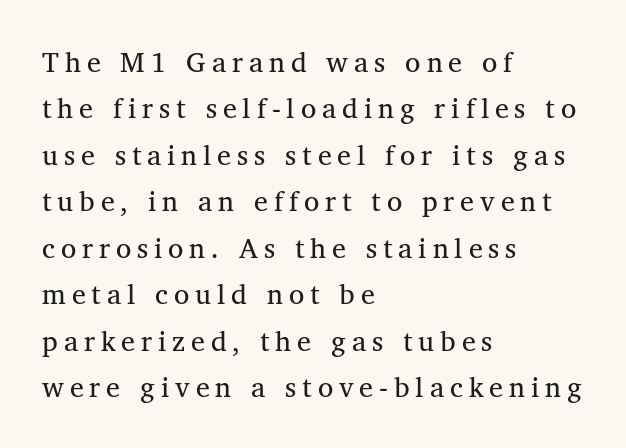
Q: Is the text italic (slanted)? A: No, it is upright.
Q: Is the typeface a serif or a sans-serif typeface? A: Serif.
Q: Is the text underlined? A: No.
Q: How is the paragraph aligned? A: Left-aligned.
Q: Is the spacing between letters normal or unusually wide? A: Unusually wide.
Q: Is the spacing between lines tight, normal or loose? A: Normal.
Q: Width (condensed, normal, or wide)? A: Normal.
Q: Stroke contrast? A: Medium.
Q: x-height? A: Medium.
Q: Monospaced? A: No.
